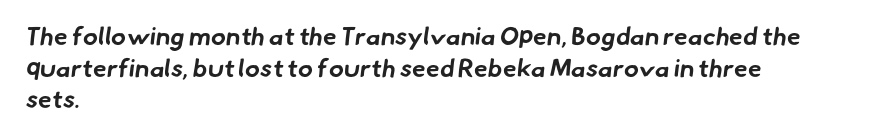
{"bold": "yes", "underline": "no", "align": "left", "line_spacing": "normal", "line_spacing_ratio": 1.27, "letter_spacing": "normal", "letter_spacing_em": 0.0, "glyph_px": 25}
